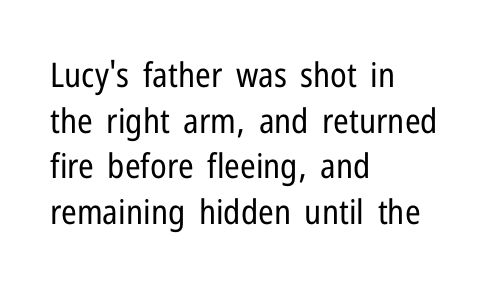
{"serif": "no", "italic": "no", "bold": "no", "weight": "regular", "width": "condensed", "stroke_contrast": "low", "x_height": "medium", "monospaced": "no", "underline": "no", "align": "left", "line_spacing": "normal", "line_spacing_ratio": 1.34, "letter_spacing": "normal", "letter_spacing_em": 0.0, "glyph_px": 34}
